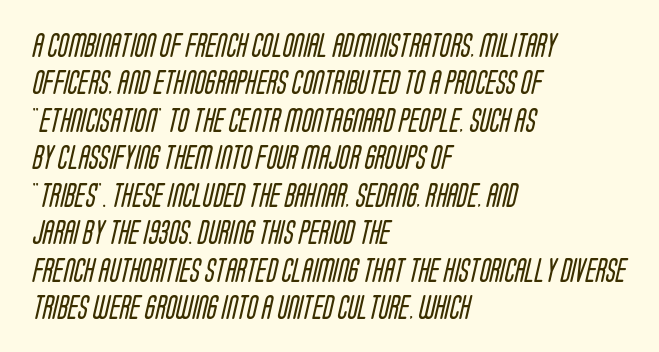
No letter is thick-stroked: the sample isn't bold. Descenders hang freely into open space. Leading: standard. Short note: letters normally spaced.
